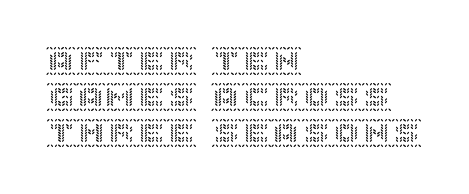
{"italic": "no", "width": "normal", "x_height": "large", "underline": "no", "align": "left", "line_spacing_ratio": 1.2, "letter_spacing": "normal", "letter_spacing_em": 0.0, "glyph_px": 30}
